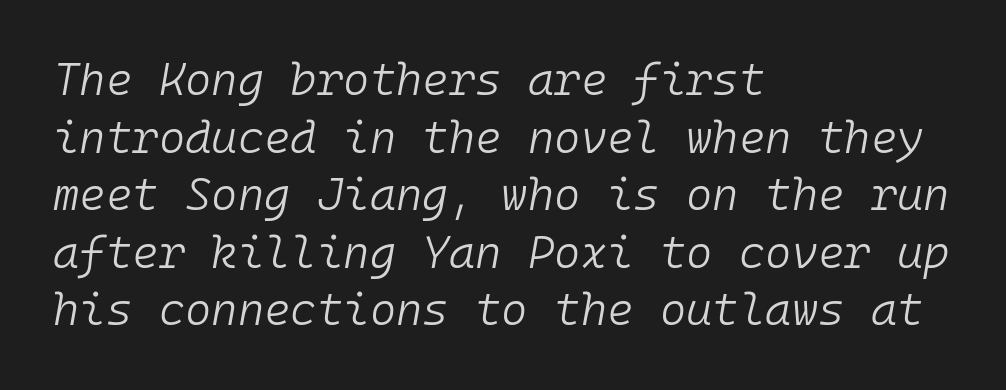
The letters march in equal steps, a hallmark of fixed-pitch type. Emphasis-style slanted type is in use. Vertical spacing — default. Caption: standard tracking, unaltered. The font sits on the lighter half of the weight spectrum, regular included. The zone under the glyphs is completely vacant.
